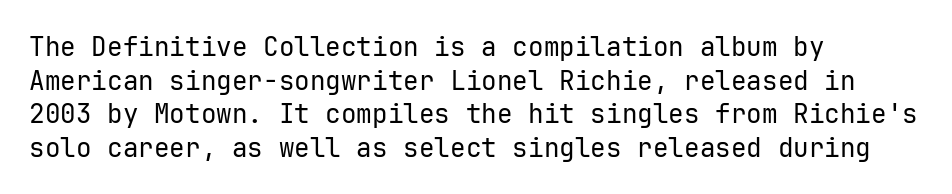
The image shows 26 px text type, upright; set left-aligned, normal line spacing (1.29x), normal letter spacing, not underlined.
